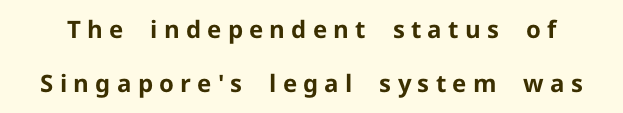
{"italic": "no", "bold": "yes", "underline": "no", "line_spacing": "loose", "line_spacing_ratio": 2.26, "letter_spacing": "wide", "letter_spacing_em": 0.26, "glyph_px": 24}
